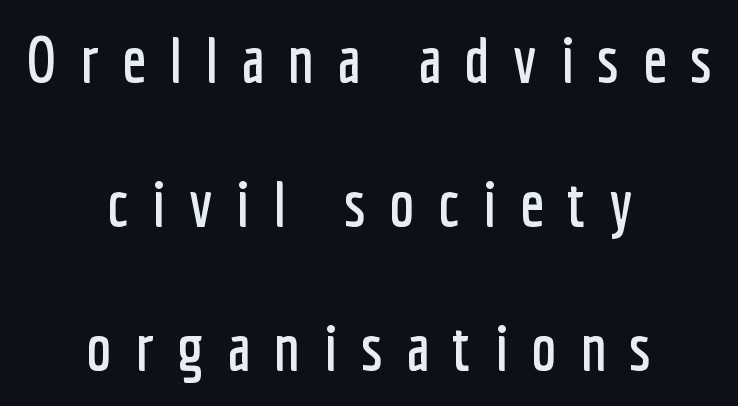
Q: Is the text italic (slanted)? A: No, it is upright.
Q: Is the typeface a serif or a sans-serif typeface? A: Sans-serif.
Q: Is the text underlined? A: No.
Q: How is the paragraph aligned? A: Centered.
Q: Is the spacing between letters normal or unusually wide? A: Unusually wide.
Q: Is the spacing between lines tight, normal or loose? A: Loose.
Q: Width (condensed, normal, or wide)? A: Condensed.
Q: Stroke contrast? A: Low.
Q: x-height? A: Medium.
Q: Monospaced? A: No.
